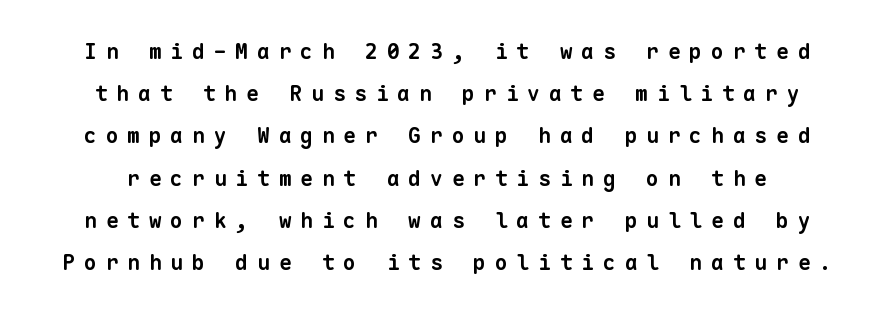
The image shows 21 px bold type; set loose line spacing (2.01x), unusually wide letter spacing (+0.43 em), not underlined.
